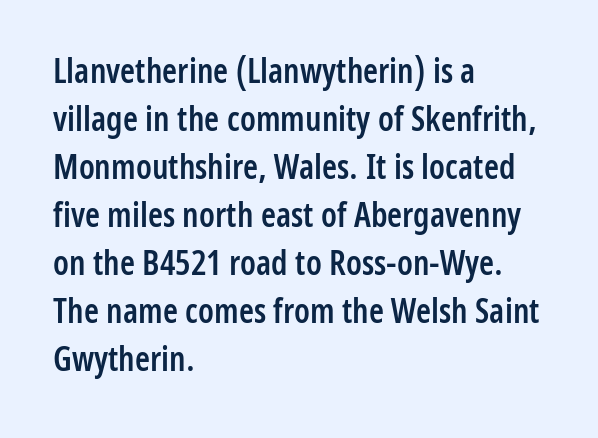
The image shows 34 px semibold, condensed sans-serif type, upright; set left-aligned, normal line spacing (1.41x), normal letter spacing, not underlined; low stroke contrast and a medium x-height.
